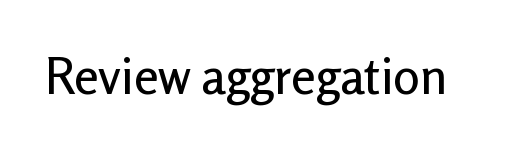
Q: Is the text italic (slanted)? A: No, it is upright.
Q: Is the typeface a serif or a sans-serif typeface? A: Sans-serif.
Q: Is the text underlined? A: No.
Q: Is the spacing between letters normal or unusually wide? A: Normal.
Q: Width (condensed, normal, or wide)? A: Normal.
Q: Stroke contrast? A: Low.
Q: x-height? A: Medium.
Q: Monospaced? A: No.
